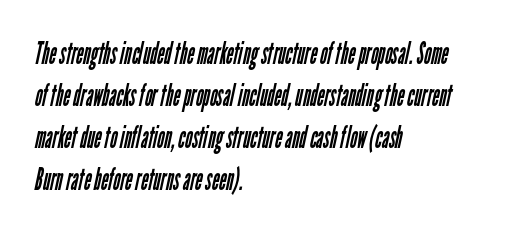
Q: Is the text bold? A: No.
Q: Is the typeface a serif or a sans-serif typeface? A: Sans-serif.
Q: Is the text underlined? A: No.
Q: How is the paragraph aligned? A: Left-aligned.
Q: Is the spacing between letters normal or unusually wide? A: Normal.
Q: Is the spacing between lines tight, normal or loose? A: Normal.
Q: Width (condensed, normal, or wide)? A: Condensed.
Q: Stroke contrast? A: Low.
Q: x-height? A: Medium.
Q: Monospaced? A: No.
